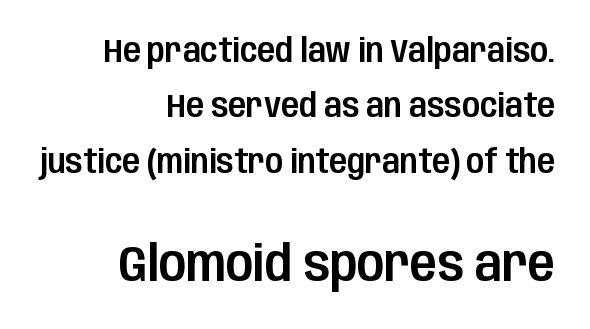
{"serif": "no", "italic": "no", "width": "condensed", "stroke_contrast": "low", "x_height": "large", "monospaced": "no", "underline": "no", "align": "right", "line_spacing": "normal", "line_spacing_ratio": 1.68, "letter_spacing": "normal", "letter_spacing_em": 0.0, "larger_block": "second", "size_ratio": 1.52, "glyph_px": 50}
